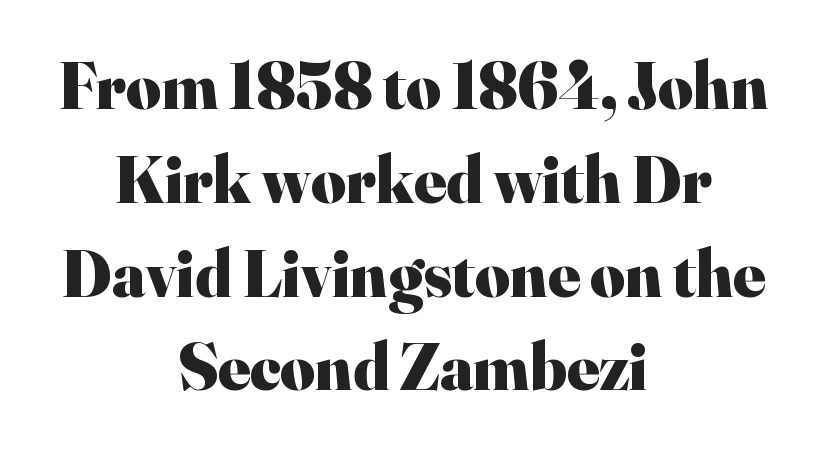
Varying glyph widths throughout — classic text-font behaviour. Posture: upright roman. Serif or sans? Serif — the stroke terminals have little feet. Underline: absent. Casual observation: everything's sitting right in the middle. Students, note that the glyphs here touch the page at normal intervals.
